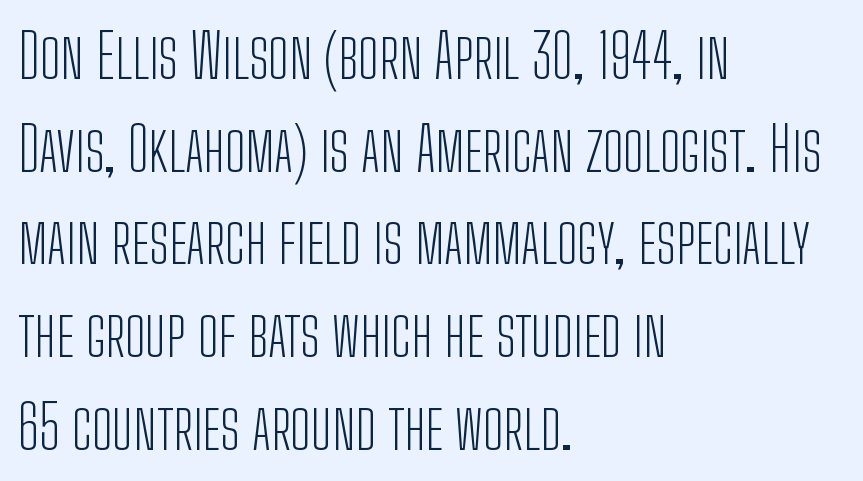
{"serif": "no", "italic": "no", "bold": "no", "weight": "light", "width": "condensed", "stroke_contrast": "low", "x_height": "medium", "monospaced": "no", "underline": "no", "align": "left", "line_spacing": "normal", "line_spacing_ratio": 1.52, "letter_spacing": "normal", "letter_spacing_em": 0.0, "glyph_px": 61}
